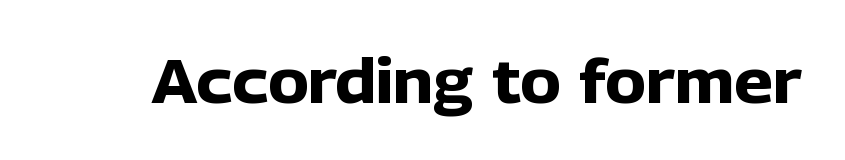
Q: Is the text bold? A: Yes.
Q: Is the text italic (slanted)? A: No, it is upright.
Q: Is the typeface a serif or a sans-serif typeface? A: Sans-serif.
Q: Is the text underlined? A: No.
Q: Is the spacing between letters normal or unusually wide? A: Normal.
Q: Width (condensed, normal, or wide)? A: Normal.
Q: Stroke contrast? A: Low.
Q: x-height? A: Medium.
Q: Monospaced? A: No.
